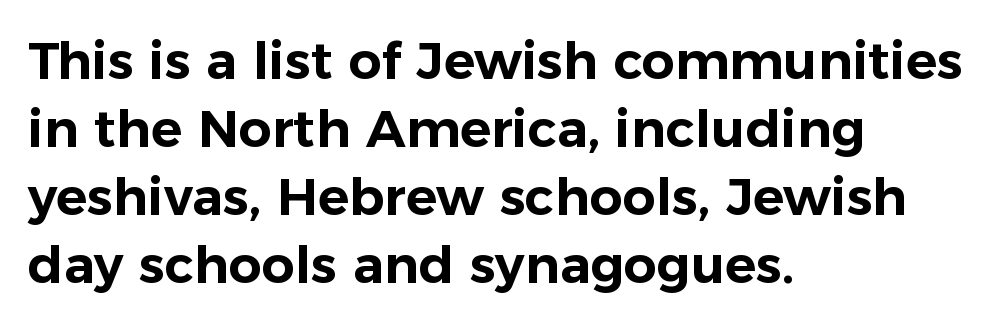
Q: Is the text italic (slanted)? A: No, it is upright.
Q: Is the typeface a serif or a sans-serif typeface? A: Sans-serif.
Q: Is the text underlined? A: No.
Q: How is the paragraph aligned? A: Left-aligned.
Q: Is the spacing between letters normal or unusually wide? A: Normal.
Q: Is the spacing between lines tight, normal or loose? A: Normal.
Q: Width (condensed, normal, or wide)? A: Normal.
Q: Stroke contrast? A: Low.
Q: x-height? A: Medium.
Q: Monospaced? A: No.
